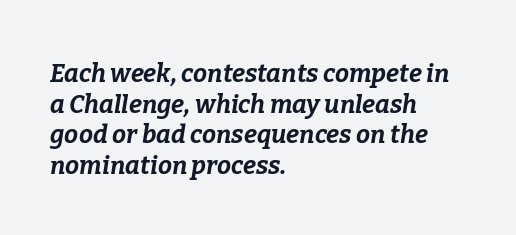
No extra tracking has been applied to these lines. Leftover space on each line is placed entirely after the last word. The zone under the glyphs is completely vacant. Heavy-handed strokes throughout: this text is bold. Characters are canted at an angle relative to the baseline's perpendicular.
